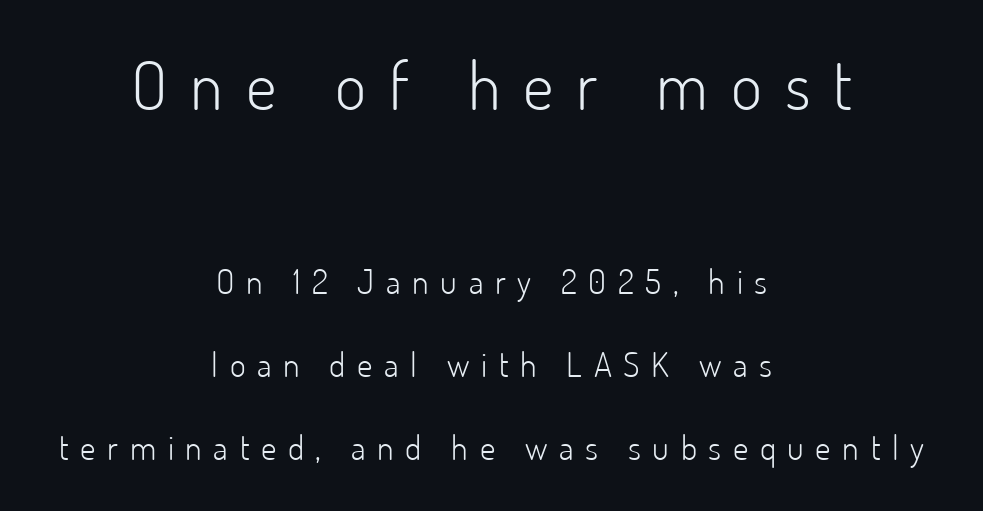
Q: Is the text bold? A: No.
Q: Is the text italic (slanted)? A: No, it is upright.
Q: Is the typeface a serif or a sans-serif typeface? A: Sans-serif.
Q: Is the text underlined? A: No.
Q: How is the paragraph aligned? A: Centered.
Q: Is the spacing between letters normal or unusually wide? A: Unusually wide.
Q: Is the spacing between lines tight, normal or loose? A: Loose.
Q: Which block of text is set in a larger size, the first (top) or the second (bottom)? A: The first (top) one.
Q: Width (condensed, normal, or wide)? A: Normal.
Q: Stroke contrast? A: Low.
Q: x-height? A: Small.
Q: Monospaced? A: No.
